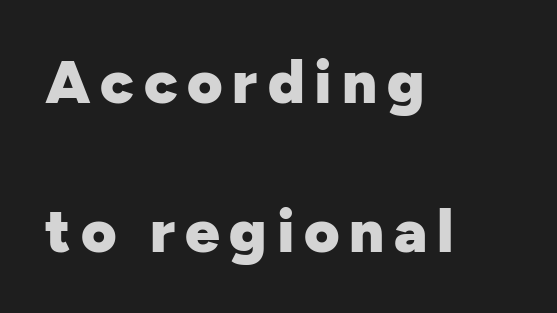
{"serif": "no", "italic": "no", "bold": "yes", "weight": "heavy", "width": "normal", "stroke_contrast": "low", "x_height": "medium", "monospaced": "no", "underline": "no", "align": "left", "line_spacing": "loose", "line_spacing_ratio": 2.44, "glyph_px": 61}
